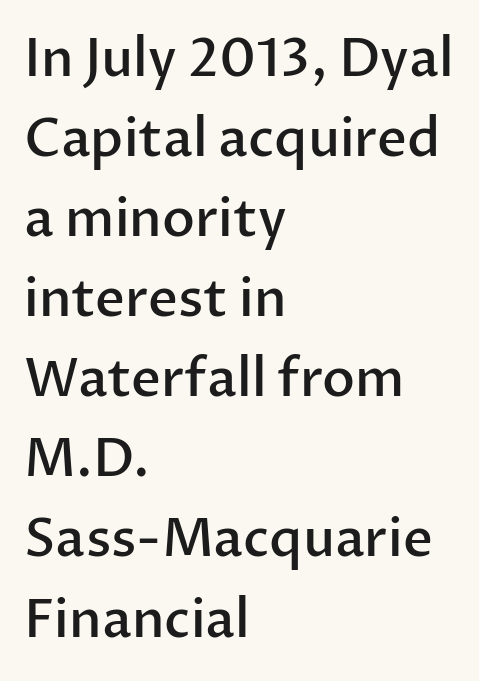
Q: Is the text bold? A: Semi-bold.
Q: Is the text italic (slanted)? A: No, it is upright.
Q: Is the typeface a serif or a sans-serif typeface? A: Sans-serif.
Q: Is the text underlined? A: No.
Q: How is the paragraph aligned? A: Left-aligned.
Q: Is the spacing between letters normal or unusually wide? A: Normal.
Q: Is the spacing between lines tight, normal or loose? A: Normal.
Q: Width (condensed, normal, or wide)? A: Normal.
Q: Stroke contrast? A: Low.
Q: x-height? A: Medium.
Q: Monospaced? A: No.
